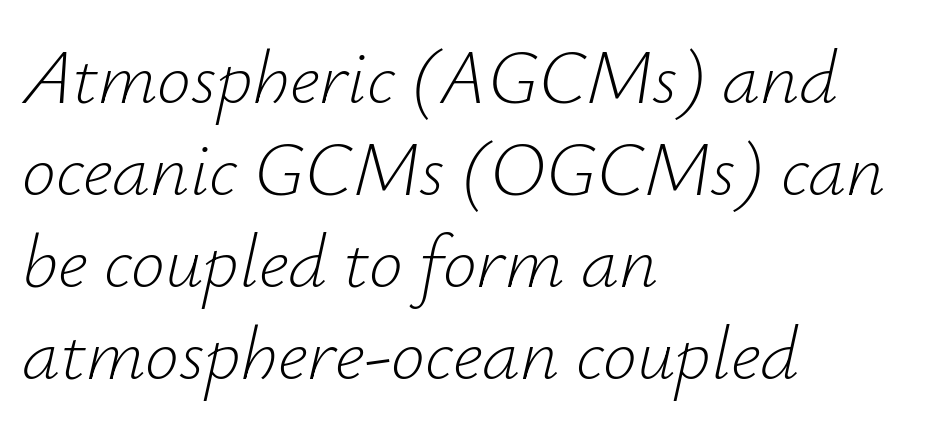
The image shows 76 px light type, italic (leaning right); set left-aligned, line spacing 1.21x, normal letter spacing, not underlined; low stroke contrast and a small x-height.
